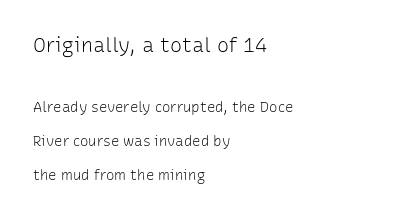
{"italic": "no", "bold": "no", "underline": "no", "align": "left", "line_spacing": "loose", "line_spacing_ratio": 2.43, "letter_spacing": "normal", "letter_spacing_em": 0.0, "larger_block": "first", "size_ratio": 1.43, "glyph_px": 20}
